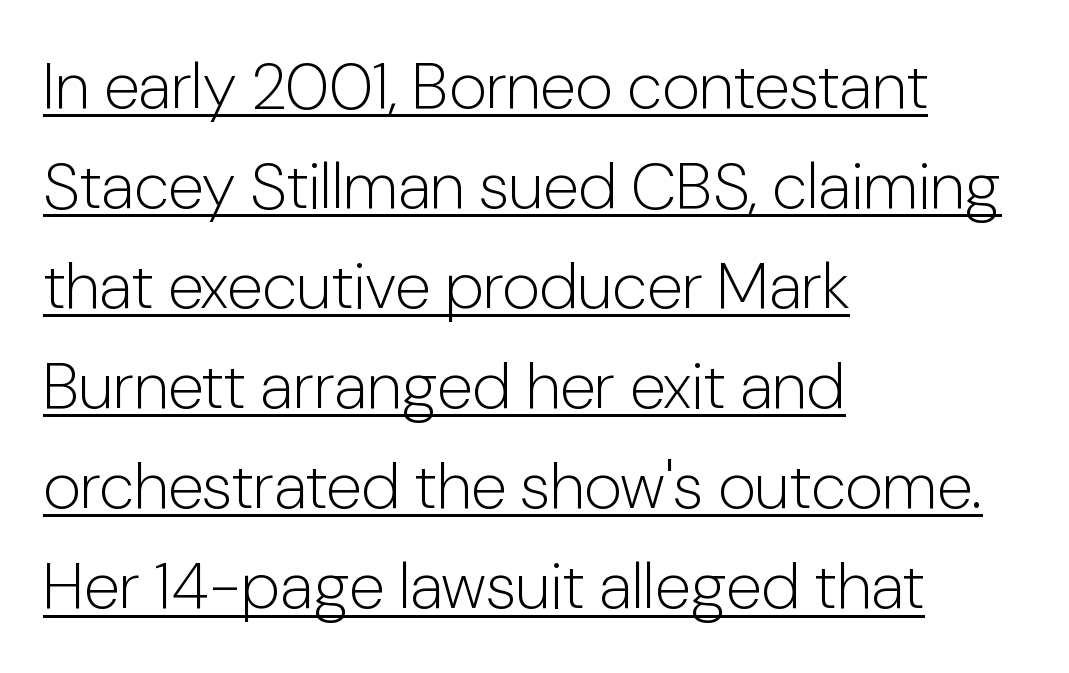
Q: Is the text bold? A: No.
Q: Is the text italic (slanted)? A: No, it is upright.
Q: Is the typeface a serif or a sans-serif typeface? A: Sans-serif.
Q: Is the text underlined? A: Yes.
Q: How is the paragraph aligned? A: Left-aligned.
Q: Is the spacing between letters normal or unusually wide? A: Normal.
Q: Is the spacing between lines tight, normal or loose? A: Normal.
Q: Width (condensed, normal, or wide)? A: Normal.
Q: Stroke contrast? A: Low.
Q: x-height? A: Medium.
Q: Monospaced? A: No.
